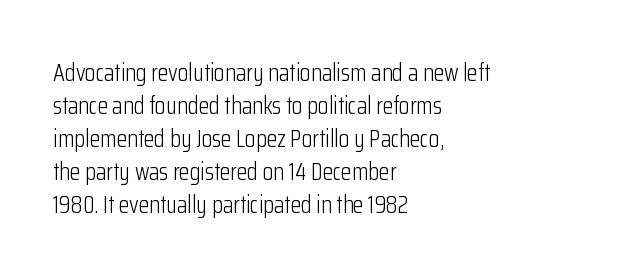
{"italic": "no", "bold": "no", "underline": "no", "align": "left", "line_spacing": "normal", "line_spacing_ratio": 1.38, "letter_spacing": "normal", "letter_spacing_em": 0.0, "glyph_px": 24}
